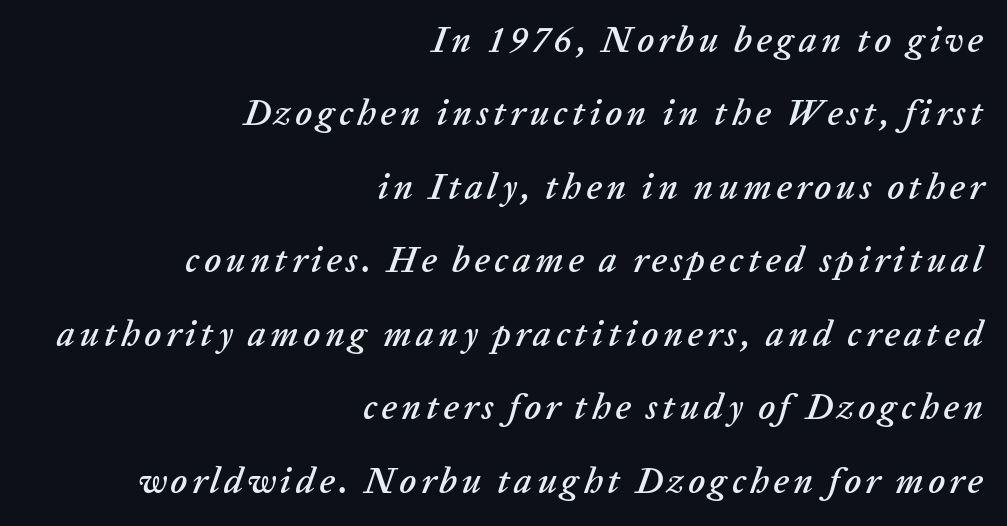
Tall strokes in this sample are angled rather than plumb. Lines of text with bare space underneath. Interline gaps are noticeably wide in this sample. The letters advance in unequal steps, a hallmark of proportional type.
